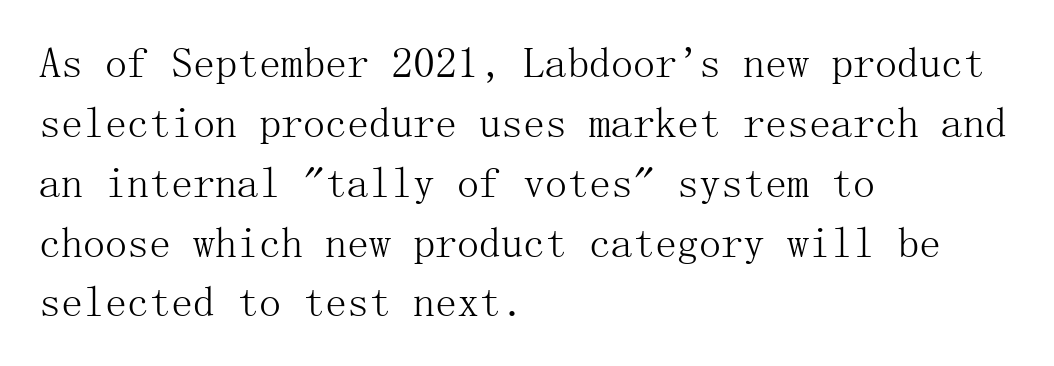
{"serif": "yes", "italic": "no", "bold": "no", "weight": "light", "width": "normal", "stroke_contrast": "medium", "x_height": "medium", "underline": "no", "align": "left", "line_spacing": "normal", "line_spacing_ratio": 1.36, "letter_spacing": "normal", "letter_spacing_em": 0.0, "glyph_px": 44}
